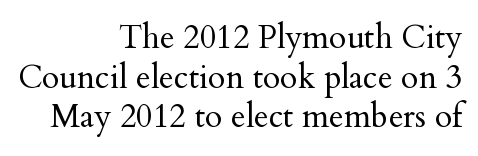
{"serif": "yes", "italic": "no", "bold": "no", "weight": "regular", "width": "normal", "stroke_contrast": "medium", "x_height": "small", "monospaced": "no", "underline": "no", "align": "right", "line_spacing_ratio": 1.24, "letter_spacing": "normal", "letter_spacing_em": 0.0, "glyph_px": 32}
